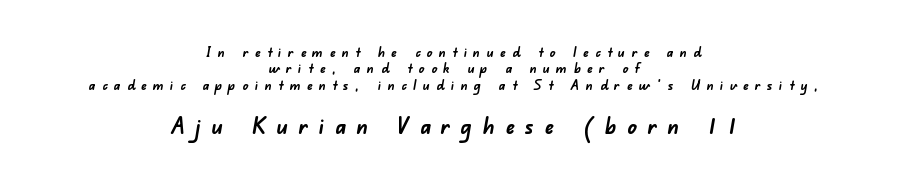
{"bold": "yes", "underline": "no", "align": "center", "line_spacing_ratio": 1.17, "letter_spacing": "wide", "letter_spacing_em": 0.45, "larger_block": "second", "size_ratio": 1.64, "glyph_px": 23}
